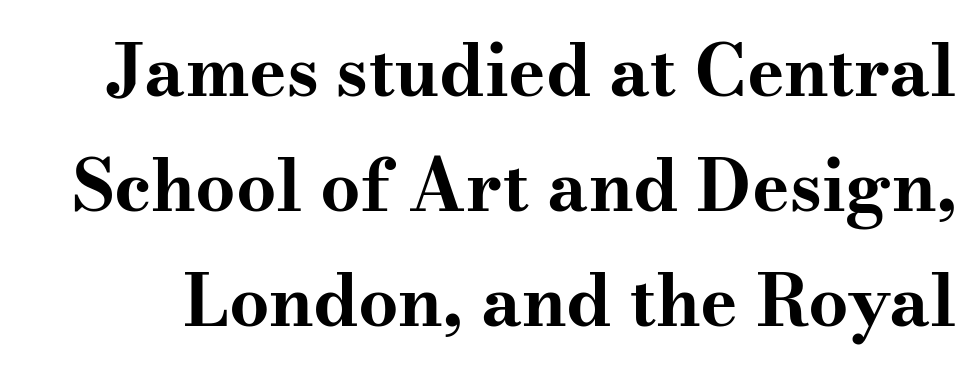
Q: Is the text bold? A: Yes.
Q: Is the text italic (slanted)? A: No, it is upright.
Q: Is the typeface a serif or a sans-serif typeface? A: Serif.
Q: Is the text underlined? A: No.
Q: Is the spacing between letters normal or unusually wide? A: Normal.
Q: Is the spacing between lines tight, normal or loose? A: Normal.
Q: Width (condensed, normal, or wide)? A: Wide.
Q: Stroke contrast? A: Medium.
Q: x-height? A: Small.
Q: Monospaced? A: No.
